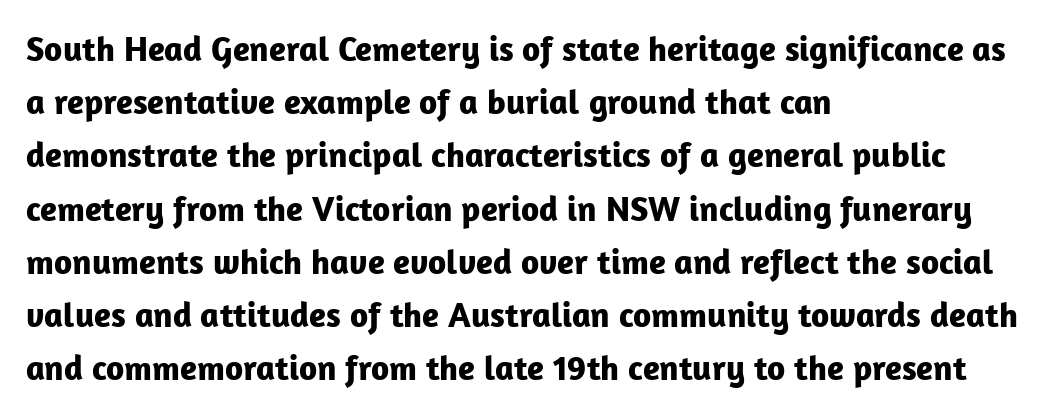
No word sits above an underline. Tall strokes in this sample are plumb rather than angled. Does the copy run flush right? No — it runs flush left. Line spacing here is normal. Students, this is bold: see how much ink each stroke carries.
